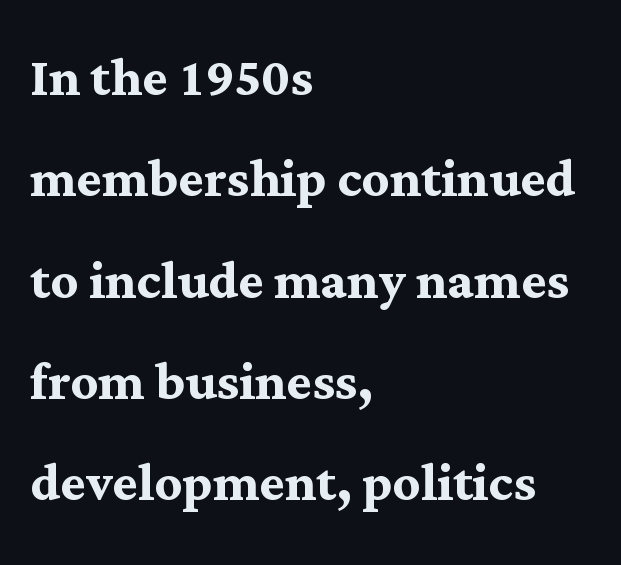
Q: Is the text bold? A: Yes.
Q: Is the text italic (slanted)? A: No, it is upright.
Q: Is the typeface a serif or a sans-serif typeface? A: Serif.
Q: Is the text underlined? A: No.
Q: How is the paragraph aligned? A: Left-aligned.
Q: Is the spacing between letters normal or unusually wide? A: Normal.
Q: Is the spacing between lines tight, normal or loose? A: Normal.
Q: Width (condensed, normal, or wide)? A: Normal.
Q: Stroke contrast? A: Medium.
Q: x-height? A: Medium.
Q: Monospaced? A: No.
